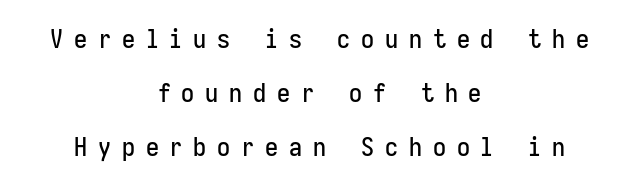
The image shows 26 px text type, upright; set centered, loose line spacing (2.08x), unusually wide letter spacing (+0.42 em), not underlined.
